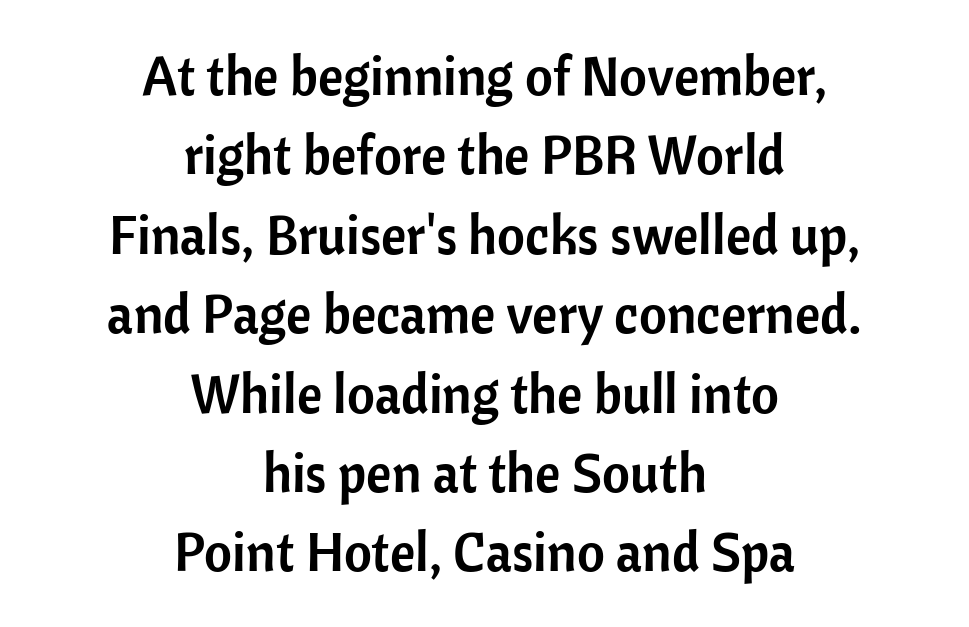
This rendering leaves character spacing at its baseline value. The typeface chosen for these lines omits serifs. The paragraph shown floats in the horizontal middle. The passage shown is typed in a proportional face where columns would drift. Italic? Not at all — the glyphs are vertical.
